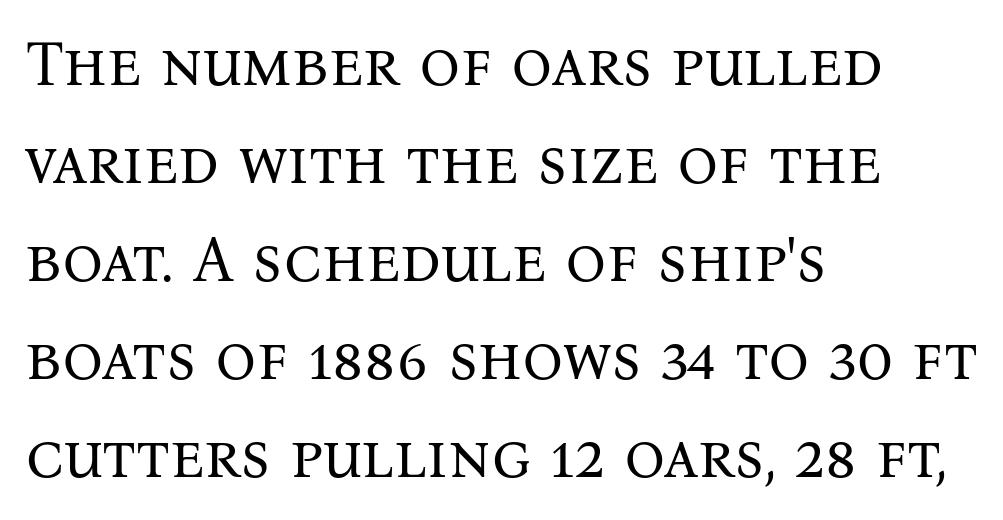
Look at the bottom of the vertical strokes: they flare into serifs here. The line-height multiplier appears to be the usual default. When letters stand straight like this, we call the style roman or upright. Lines of text with bare space underneath. No letter is thick-stroked: the sample isn't bold. All the whitespace from short lines collects on the right.
